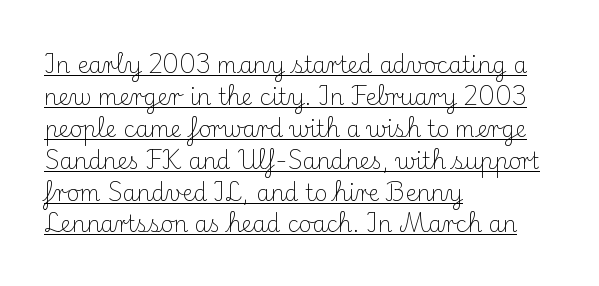
Regarding leading, the lines here are spaced in the standard way. Inter-character spacing is left at the font's built-in metrics. The rendered words wear a rule along their underside. Weight: not bold — regular or lighter.
